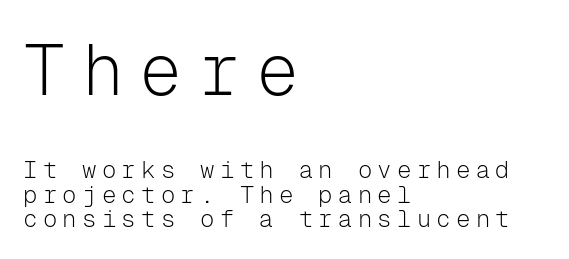
The image shows 71 px light sans-serif type, upright, monospaced; set left-aligned, tight line spacing (1.03x), unusually wide letter spacing (+0.22 em), not underlined; the first (top) block is 2.96x larger; low stroke contrast and a medium x-height.
